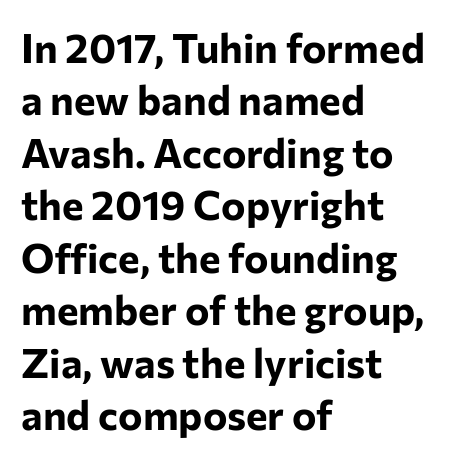
Observe the ordinary spacing: letters are neighbours, not strangers. Leading: standard. The passage shown is emphatically bold. When letters stand straight like this, we call the style roman or upright. The rendering uses natural spacing where letterforms have individual widths. Type without underlining.
